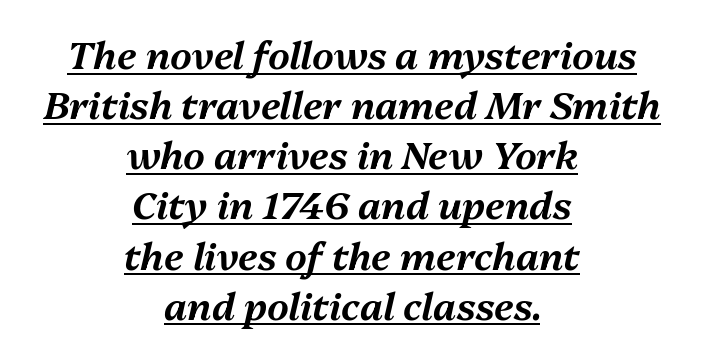
The image shows 38 px text type, italic (leaning right); set centered, normal line spacing (1.32x), normal letter spacing, underlined; medium stroke contrast and a medium x-height.
